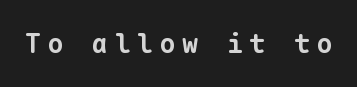
The image shows 27 px bold type; set unusually wide letter spacing (+0.23 em), not underlined.
